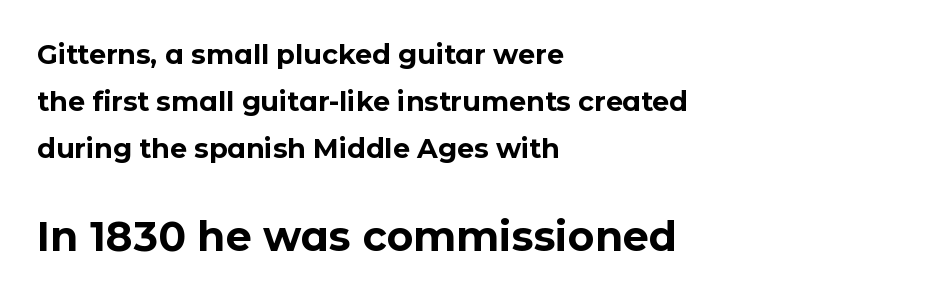
Q: Is the text bold? A: Yes.
Q: Is the text italic (slanted)? A: No, it is upright.
Q: Is the typeface a serif or a sans-serif typeface? A: Sans-serif.
Q: Is the text underlined? A: No.
Q: How is the paragraph aligned? A: Left-aligned.
Q: Is the spacing between letters normal or unusually wide? A: Normal.
Q: Which block of text is set in a larger size, the first (top) or the second (bottom)? A: The second (bottom) one.
Q: Width (condensed, normal, or wide)? A: Normal.
Q: Stroke contrast? A: Low.
Q: x-height? A: Medium.
Q: Monospaced? A: No.
